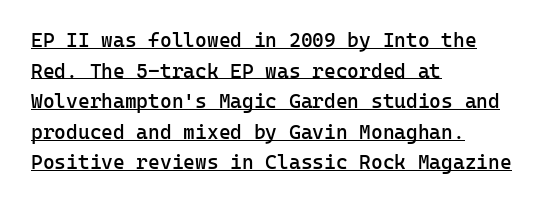
Q: Is the text bold? A: Semi-bold.
Q: Is the text italic (slanted)? A: No, it is upright.
Q: Is the text underlined? A: Yes.
Q: How is the paragraph aligned? A: Left-aligned.
Q: Is the spacing between letters normal or unusually wide? A: Normal.
Q: Is the spacing between lines tight, normal or loose? A: Normal.
